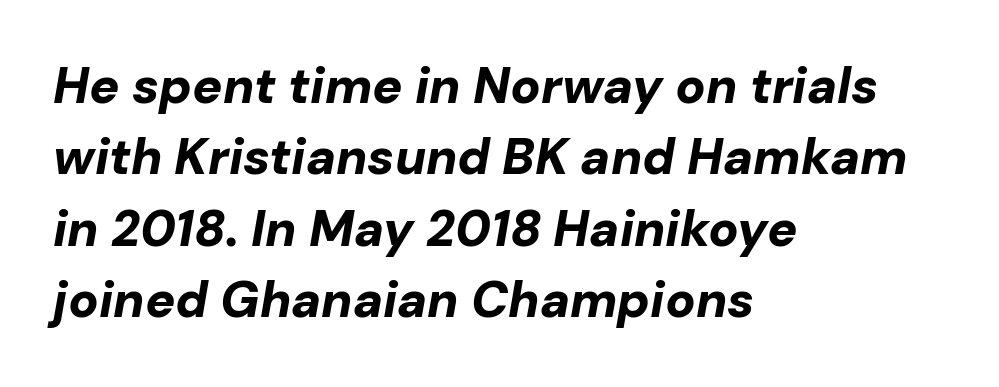
Q: Is the text bold? A: Yes.
Q: Is the text italic (slanted)? A: Yes, it leans right by about 10 degrees.
Q: Is the text underlined? A: No.
Q: How is the paragraph aligned? A: Left-aligned.
Q: Is the spacing between letters normal or unusually wide? A: Normal.
Q: Is the spacing between lines tight, normal or loose? A: Normal.
Q: Width (condensed, normal, or wide)? A: Normal.
Q: Stroke contrast? A: Low.
Q: x-height? A: Medium.
Q: Monospaced? A: No.
